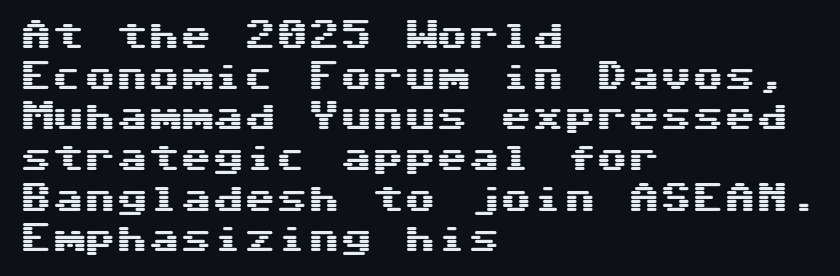
Q: Is the text italic (slanted)? A: No, it is upright.
Q: Is the typeface a serif or a sans-serif typeface? A: Sans-serif.
Q: Is the text underlined? A: No.
Q: How is the paragraph aligned? A: Left-aligned.
Q: Is the spacing between letters normal or unusually wide? A: Normal.
Q: Is the spacing between lines tight, normal or loose? A: Normal.
Q: Width (condensed, normal, or wide)? A: Wide.
Q: Stroke contrast? A: Medium.
Q: x-height? A: Medium.
Q: Monospaced? A: Yes.
